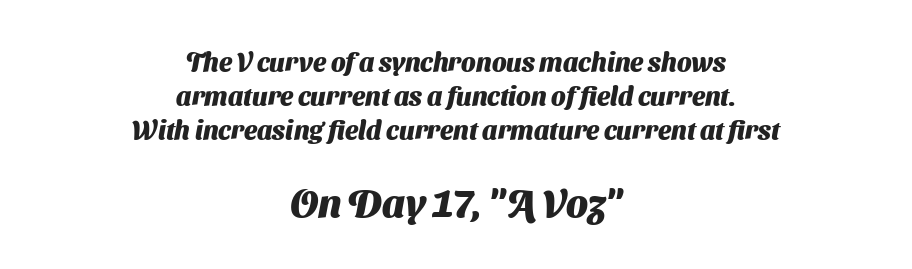
The sample has been set heavy, in full bold. Underlining? Definitely not there. Leading matches the norm, producing a regular column. Top chunk: small. Bottom chunk: large. What kind of face is this? One without serifs — a sans.
